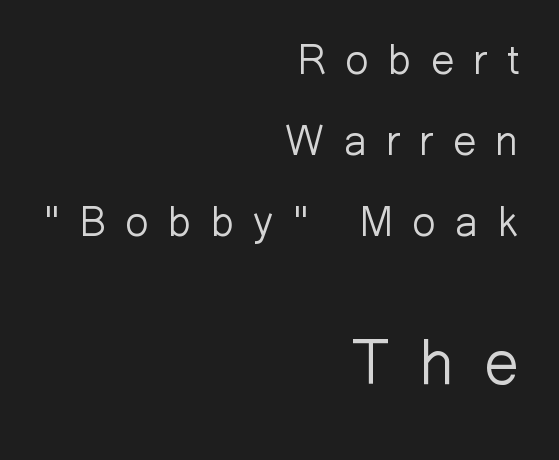
The image shows 62 px light sans-serif type, upright; set right-aligned, loose line spacing (1.98x), unusually wide letter spacing (+0.48 em), not underlined; the second (bottom) block is 1.51x larger; low stroke contrast and a medium x-height.
